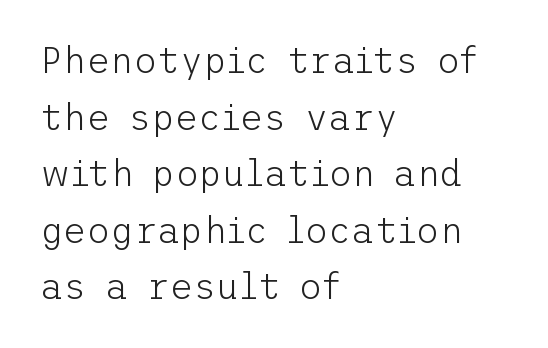
{"serif": "no", "italic": "no", "bold": "no", "weight": "light", "width": "normal", "stroke_contrast": "low", "x_height": "medium", "underline": "no", "align": "left", "line_spacing": "normal", "line_spacing_ratio": 1.57, "letter_spacing": "normal", "letter_spacing_em": 0.0, "glyph_px": 36}
